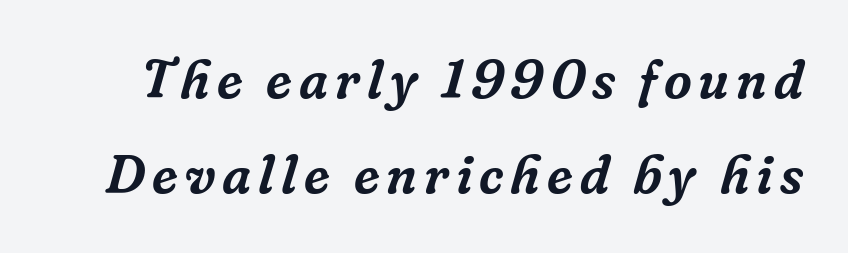
Q: Is the text italic (slanted)? A: Yes, it leans right by about 16 degrees.
Q: Is the typeface a serif or a sans-serif typeface? A: Serif.
Q: Is the text underlined? A: No.
Q: Width (condensed, normal, or wide)? A: Normal.
Q: Stroke contrast? A: Low.
Q: x-height? A: Medium.
Q: Monospaced? A: No.
